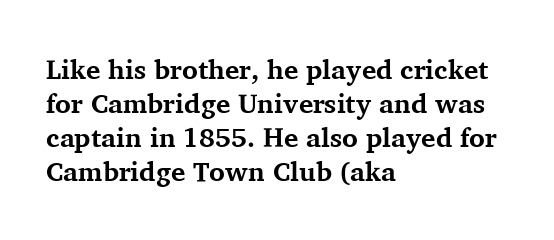
{"italic": "no", "bold": "yes", "underline": "no", "align": "left", "line_spacing": "normal", "line_spacing_ratio": 1.26, "letter_spacing": "normal", "letter_spacing_em": 0.0, "glyph_px": 27}
